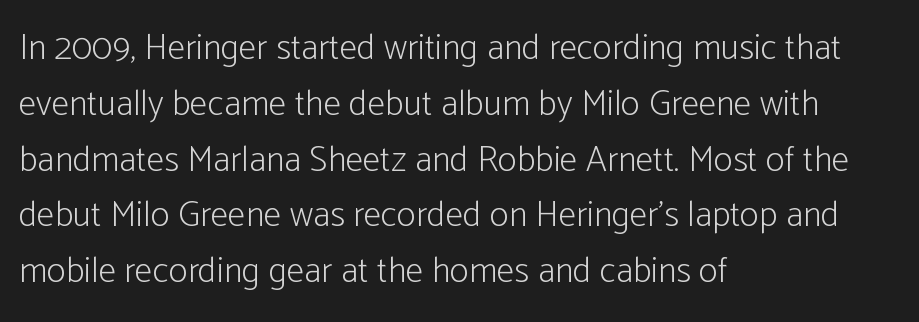
Q: Is the text bold? A: No.
Q: Is the text italic (slanted)? A: No, it is upright.
Q: Is the typeface a serif or a sans-serif typeface? A: Sans-serif.
Q: Is the text underlined? A: No.
Q: How is the paragraph aligned? A: Left-aligned.
Q: Is the spacing between letters normal or unusually wide? A: Normal.
Q: Is the spacing between lines tight, normal or loose? A: Normal.
Q: Width (condensed, normal, or wide)? A: Condensed.
Q: Stroke contrast? A: Low.
Q: x-height? A: Medium.
Q: Monospaced? A: No.
